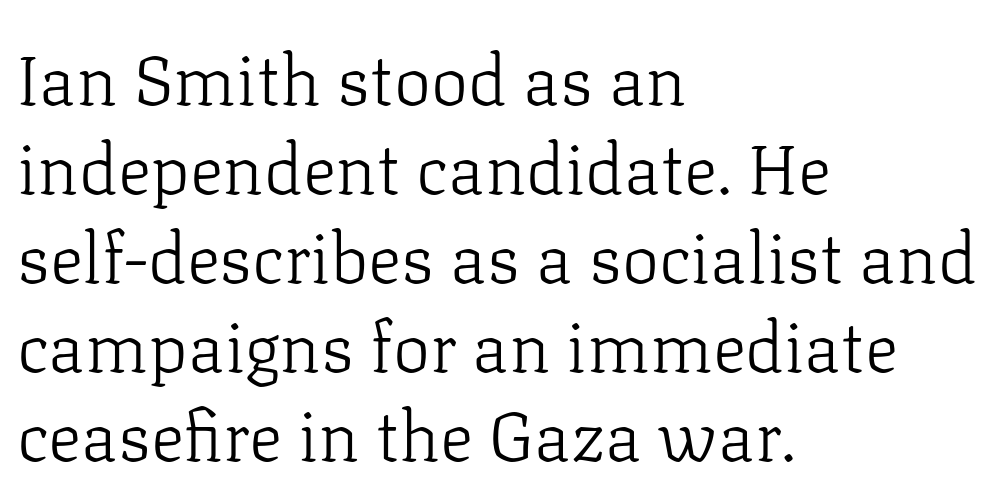
The image shows 70 px light serif type, upright; set left-aligned, normal line spacing (1.27x), normal letter spacing, not underlined; low stroke contrast and a medium x-height.
